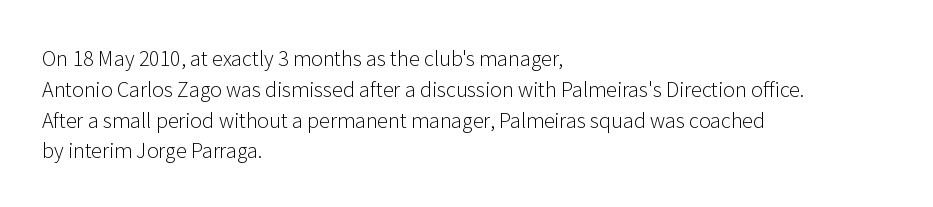
Unmarked baselines from the first word to the last. Between one letter and the next there's only the usual sliver of space. Left-aligned paragraph, ragged on the right. Compared with typical paragraphs, the rows here are spaced about the same. It's the straight-up-and-down kind of type.
